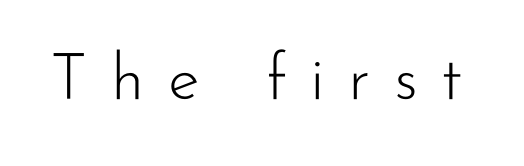
The image shows 65 px light sans-serif type, upright; set unusually wide letter spacing (+0.36 em), not underlined; low stroke contrast and a small x-height.
